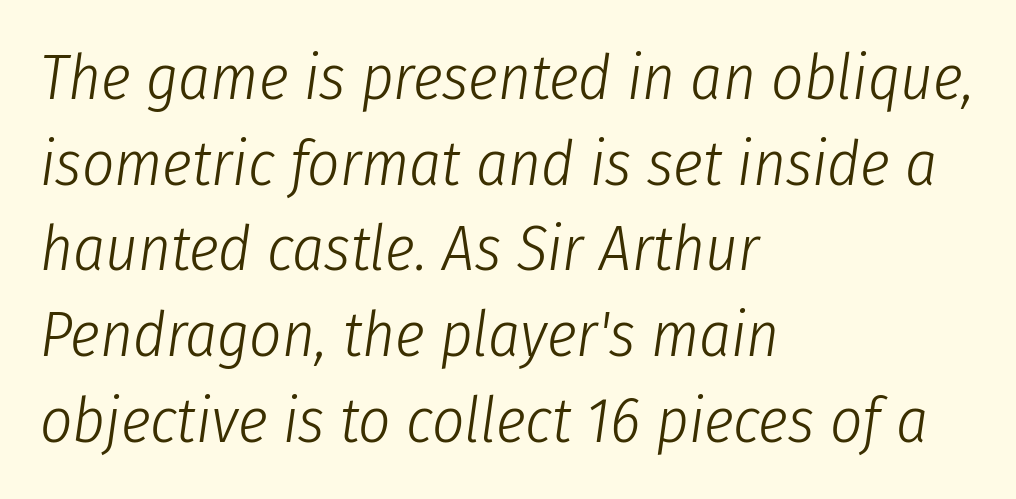
Q: Is the text bold? A: No.
Q: Is the text italic (slanted)? A: Yes, it leans right by about 8 degrees.
Q: Is the text underlined? A: No.
Q: How is the paragraph aligned? A: Left-aligned.
Q: Is the spacing between letters normal or unusually wide? A: Normal.
Q: Is the spacing between lines tight, normal or loose? A: Normal.
Q: Width (condensed, normal, or wide)? A: Condensed.
Q: Stroke contrast? A: Low.
Q: x-height? A: Medium.
Q: Monospaced? A: No.
